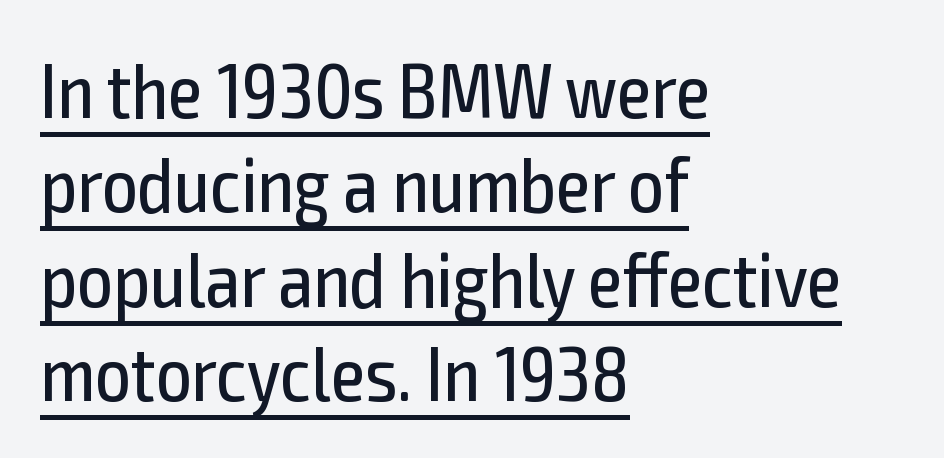
A rule runs beneath these lines of type. Is this a fixed-width face? No — the glyphs have proportional, varying widths. Words appear dense and cohesive because spacing is normal. Ordinary non-slanted type is in use. The strokes carry an ordinary text weight at most. The paragraph shown leans on its left margin.
